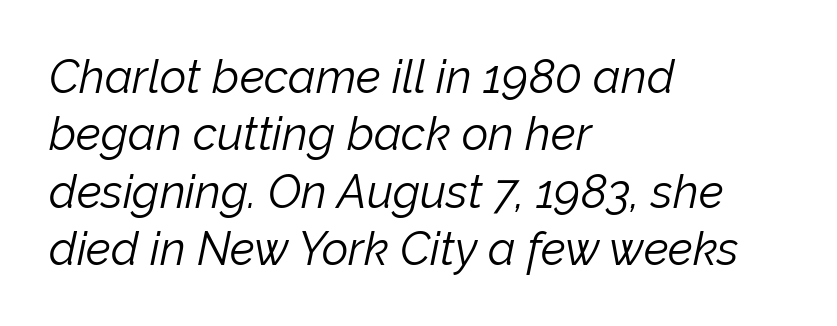
{"italic": "yes", "lean": "right", "slant_degrees": 12, "bold": "no", "weight": "light", "width": "normal", "stroke_contrast": "low", "x_height": "medium", "monospaced": "no", "underline": "no", "align": "left", "line_spacing": "normal", "line_spacing_ratio": 1.25, "letter_spacing": "normal", "letter_spacing_em": 0.0, "glyph_px": 46}
